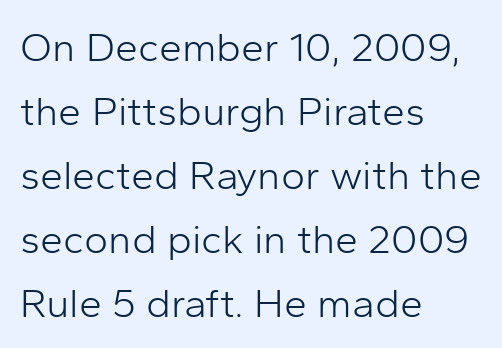
{"serif": "no", "italic": "no", "bold": "no", "weight": "light", "width": "normal", "stroke_contrast": "low", "x_height": "medium", "monospaced": "no", "underline": "no", "align": "left", "line_spacing": "normal", "line_spacing_ratio": 1.56, "letter_spacing": "normal", "letter_spacing_em": 0.0, "glyph_px": 41}
